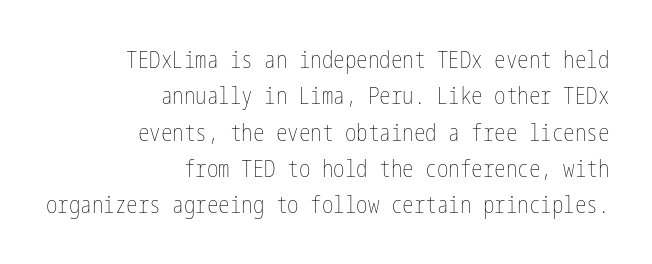
Q: Is the text bold? A: No.
Q: Is the text italic (slanted)? A: No, it is upright.
Q: Is the text underlined? A: No.
Q: How is the paragraph aligned? A: Right-aligned.
Q: Is the spacing between letters normal or unusually wide? A: Normal.
Q: Is the spacing between lines tight, normal or loose? A: Normal.
